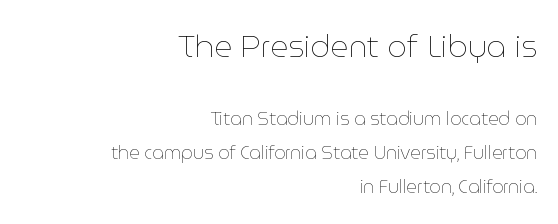
Short note: letters normally spaced. Every character sits straight up, as roman type does. Teacher's note: observe the even right margin — that is flush-right alignment. Note: larger setting up top, smaller setting below. Stem width sits at or under what a default text font uses. Each letter keeps its own natural width here, so spacing adapts to shape.
